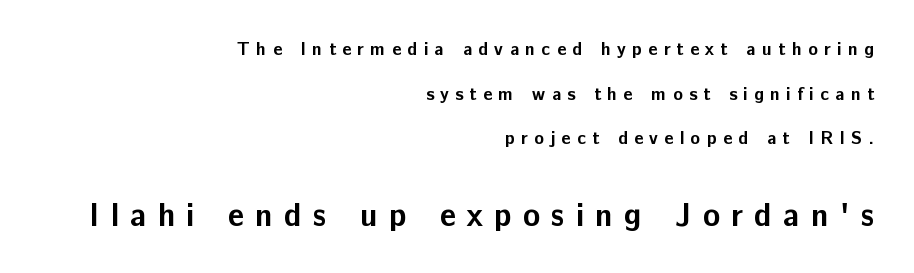
Q: Is the text bold? A: Yes.
Q: Is the text italic (slanted)? A: No, it is upright.
Q: Is the typeface a serif or a sans-serif typeface? A: Sans-serif.
Q: Is the text underlined? A: No.
Q: How is the paragraph aligned? A: Right-aligned.
Q: Is the spacing between letters normal or unusually wide? A: Unusually wide.
Q: Is the spacing between lines tight, normal or loose? A: Loose.
Q: Which block of text is set in a larger size, the first (top) or the second (bottom)? A: The second (bottom) one.
Q: Width (condensed, normal, or wide)? A: Normal.
Q: Stroke contrast? A: Low.
Q: x-height? A: Medium.
Q: Monospaced? A: No.
